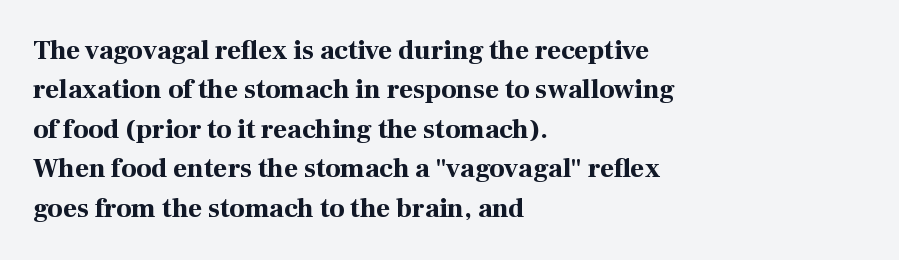
{"italic": "no", "bold": "yes", "underline": "no", "align": "left", "line_spacing": "normal", "line_spacing_ratio": 1.46, "letter_spacing": "normal", "letter_spacing_em": 0.0, "glyph_px": 27}
